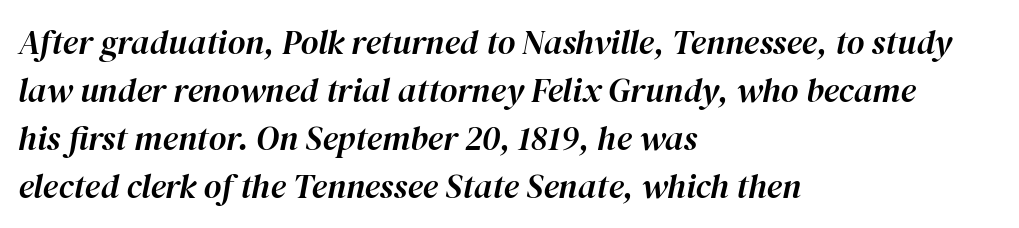
The horizontal fit of the characters is conventional and even. Do the characters align in a grid? No, the font is proportional. This rendering features lettering with no underline. The specimen reads as italic at a glance.
